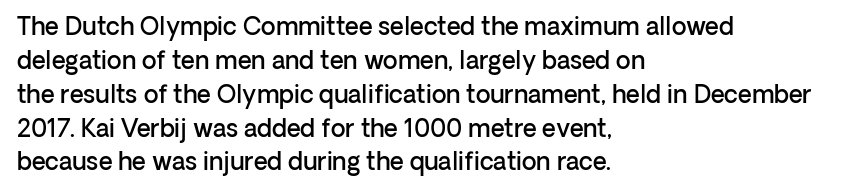
The image shows 24 px text type, upright; set left-aligned, normal line spacing (1.41x), normal letter spacing, not underlined.
